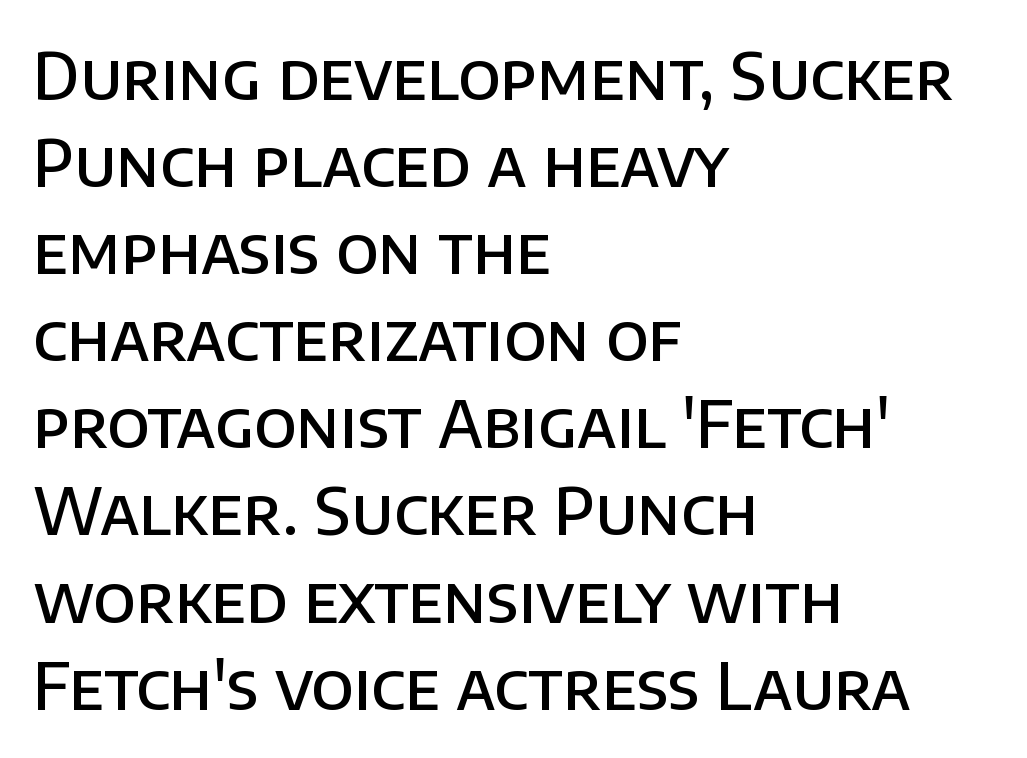
{"serif": "no", "italic": "no", "bold": "semi", "weight": "semibold", "width": "normal", "stroke_contrast": "low", "x_height": "large", "monospaced": "no", "underline": "no", "align": "left", "line_spacing": "normal", "line_spacing_ratio": 1.34, "letter_spacing": "normal", "letter_spacing_em": 0.0, "glyph_px": 65}
